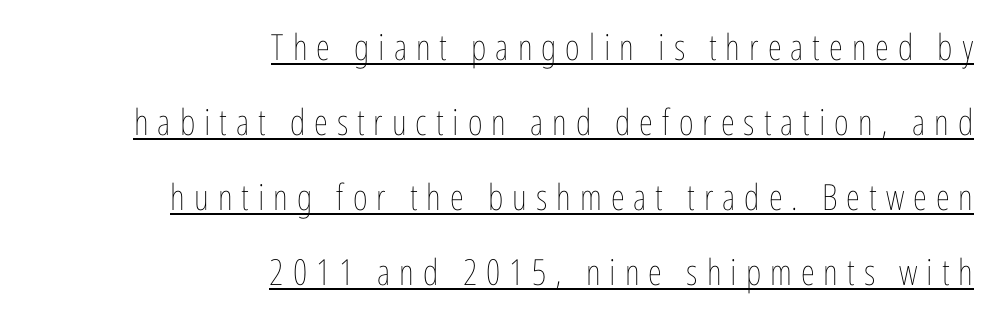
Q: Is the text bold? A: No.
Q: Is the text italic (slanted)? A: No, it is upright.
Q: Is the text underlined? A: Yes.
Q: How is the paragraph aligned? A: Right-aligned.
Q: Is the spacing between letters normal or unusually wide? A: Unusually wide.
Q: Is the spacing between lines tight, normal or loose? A: Loose.
Q: Width (condensed, normal, or wide)? A: Condensed.
Q: Stroke contrast? A: Low.
Q: x-height? A: Medium.
Q: Monospaced? A: No.
